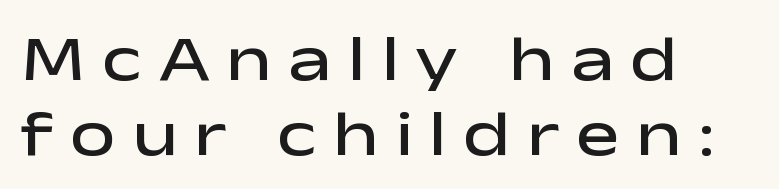
Q: Is the text bold? A: Semi-bold.
Q: Is the text italic (slanted)? A: No, it is upright.
Q: Is the typeface a serif or a sans-serif typeface? A: Sans-serif.
Q: Is the text underlined? A: No.
Q: How is the paragraph aligned? A: Left-aligned.
Q: Is the spacing between letters normal or unusually wide? A: Unusually wide.
Q: Is the spacing between lines tight, normal or loose? A: Tight.
Q: Width (condensed, normal, or wide)? A: Wide.
Q: Stroke contrast? A: Low.
Q: x-height? A: Medium.
Q: Monospaced? A: No.
